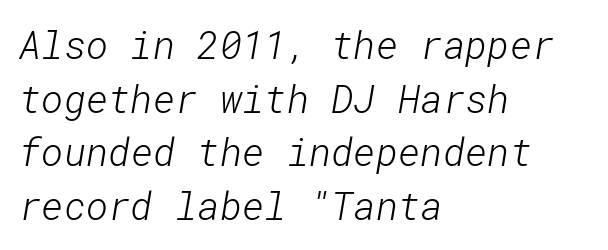
Q: Is the text bold? A: No.
Q: Is the typeface a serif or a sans-serif typeface? A: Sans-serif.
Q: Is the text underlined? A: No.
Q: How is the paragraph aligned? A: Left-aligned.
Q: Is the spacing between letters normal or unusually wide? A: Normal.
Q: Is the spacing between lines tight, normal or loose? A: Normal.
Q: Width (condensed, normal, or wide)? A: Normal.
Q: Stroke contrast? A: Low.
Q: x-height? A: Medium.
